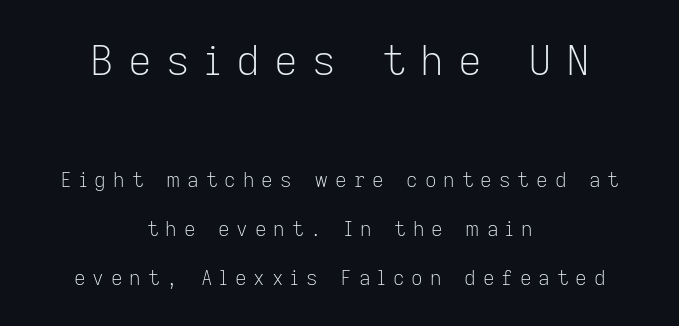
Students, note that the glyphs here are deliberately spaced far apart. These lines are rendered in a variable-pitch font. The axis of the letterforms is exactly vertical. The passage shown is not underscored anywhere.
